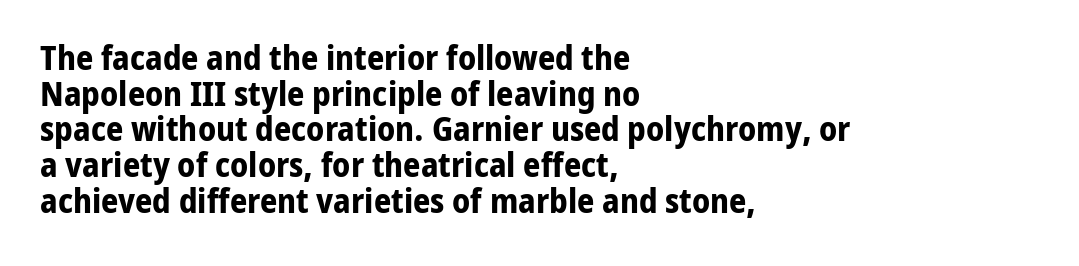
{"serif": "no", "italic": "no", "bold": "yes", "weight": "bold", "width": "normal", "stroke_contrast": "low", "x_height": "medium", "monospaced": "no", "underline": "no", "align": "left", "line_spacing": "tight", "line_spacing_ratio": 1.05, "letter_spacing": "normal", "letter_spacing_em": 0.0, "glyph_px": 34}
